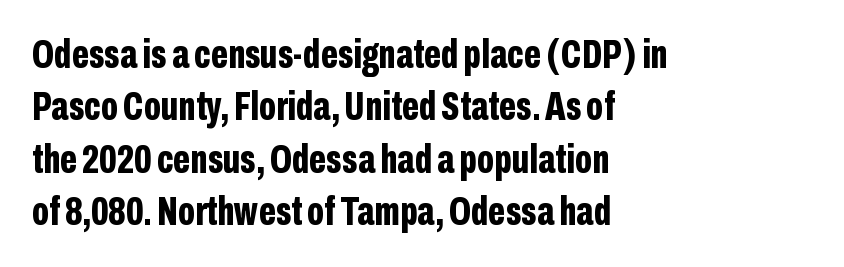
The line texture is even and compact thanks to regular tracking. Leading: standard. Each letter keeps its own natural width here, so spacing adapts to shape. Does the lettering tilt? It doesn't — this is upright. The baseline area is clear.
